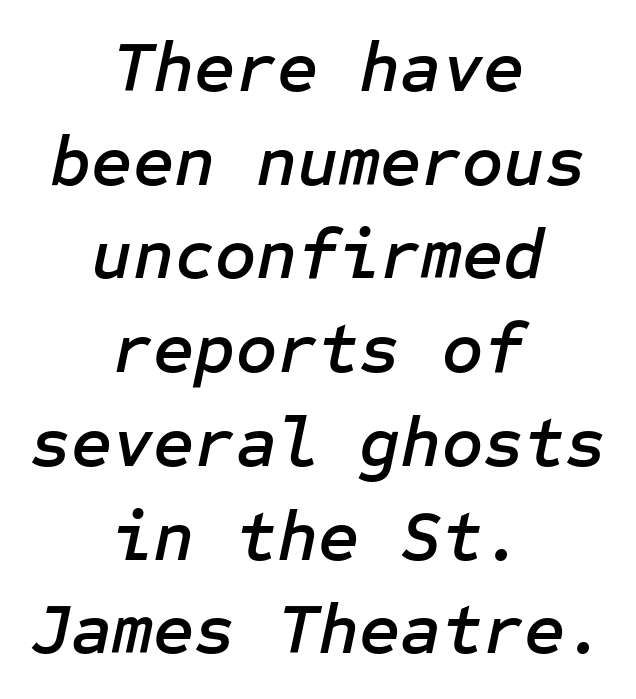
{"italic": "yes", "lean": "right", "slant_degrees": 12, "width": "normal", "stroke_contrast": "low", "x_height": "medium", "underline": "no", "align": "center", "line_spacing": "normal", "line_spacing_ratio": 1.32, "letter_spacing": "normal", "letter_spacing_em": 0.0, "glyph_px": 71}
